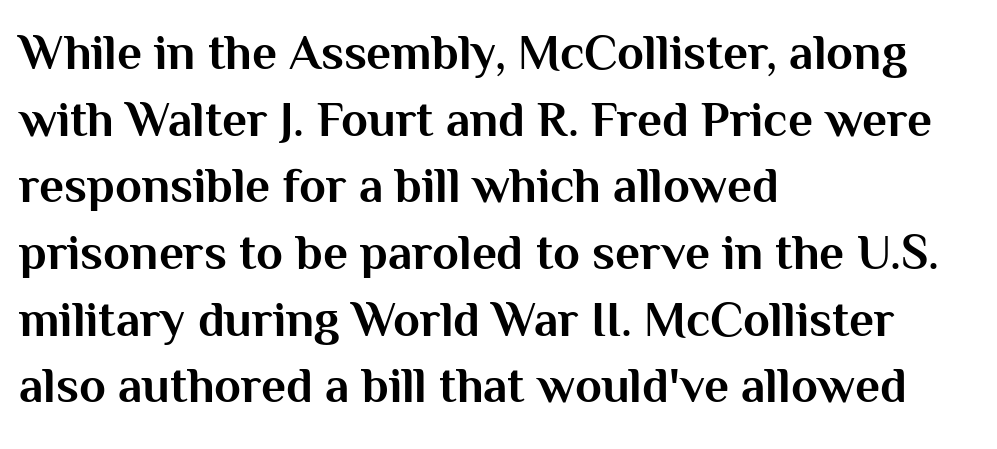
The image shows 49 px bold sans-serif type, upright; set left-aligned, normal line spacing (1.36x), normal letter spacing, not underlined; medium stroke contrast and a medium x-height.
